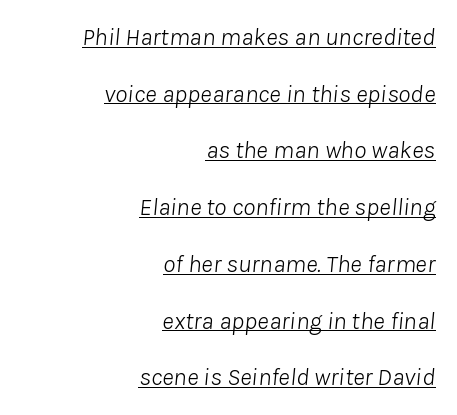
The image shows 25 px text type, italic (leaning right); set right-aligned, loose line spacing (2.27x), normal letter spacing, underlined.
